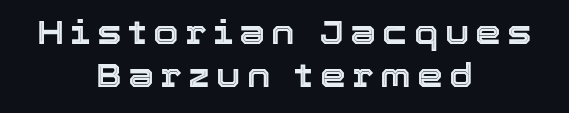
The image shows 33 px text type, upright; set centered, normal line spacing (1.3x), not underlined; a medium x-height.
